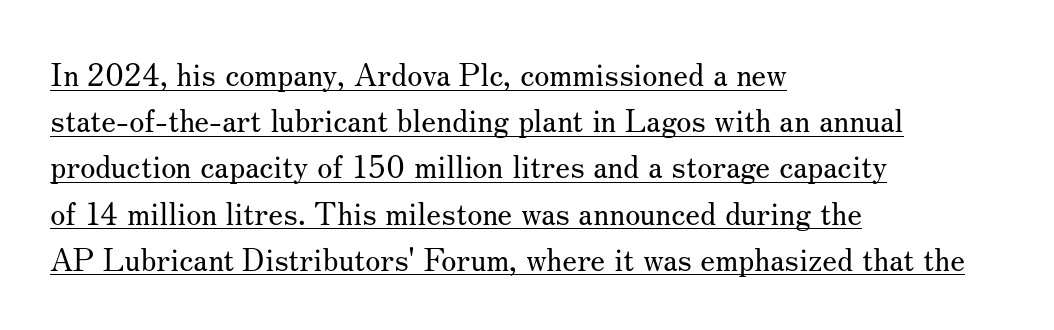
{"serif": "yes", "italic": "no", "bold": "no", "weight": "regular", "width": "normal", "stroke_contrast": "medium", "x_height": "small", "monospaced": "no", "underline": "yes", "align": "left", "line_spacing": "normal", "line_spacing_ratio": 1.49, "letter_spacing": "normal", "letter_spacing_em": 0.0, "glyph_px": 31}
